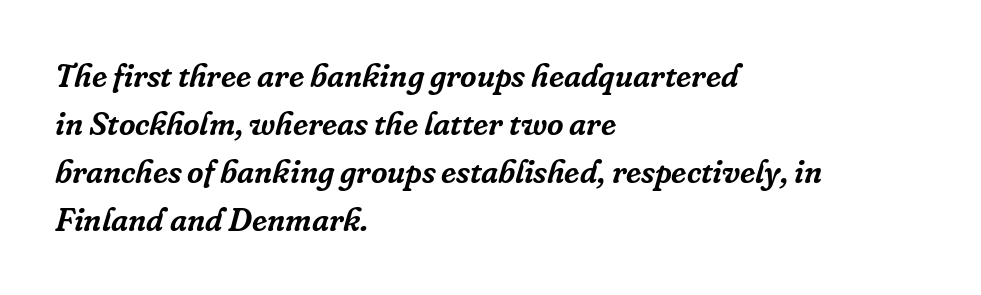
Does the lettering tilt? It does — this is italic. Clear beneath every line of the passage. The font family rendered here belongs to the serif group. Vertical spacing — default.
